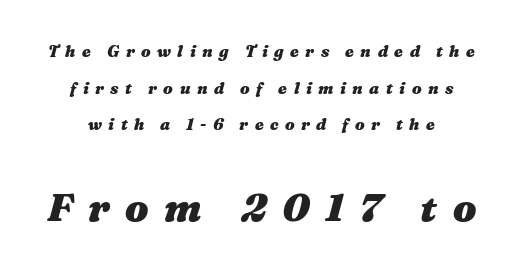
Q: Is the text bold? A: Yes.
Q: Is the text italic (slanted)? A: Yes, it leans right by about 16 degrees.
Q: Is the text underlined? A: No.
Q: Is the spacing between letters normal or unusually wide? A: Unusually wide.
Q: Is the spacing between lines tight, normal or loose? A: Loose.
Q: Which block of text is set in a larger size, the first (top) or the second (bottom)? A: The second (bottom) one.
Q: Width (condensed, normal, or wide)? A: Wide.
Q: Stroke contrast? A: Medium.
Q: x-height? A: Medium.
Q: Monospaced? A: No.
